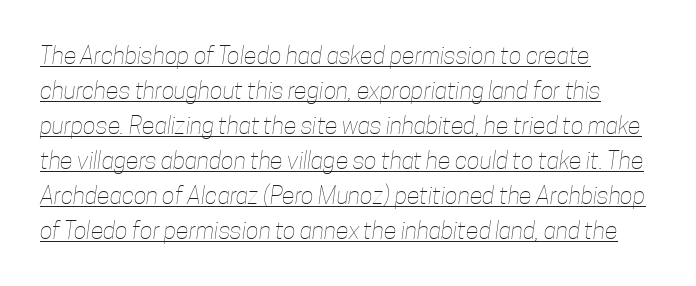
Q: Is the text bold? A: No.
Q: Is the text underlined? A: Yes.
Q: How is the paragraph aligned? A: Left-aligned.
Q: Is the spacing between letters normal or unusually wide? A: Normal.
Q: Is the spacing between lines tight, normal or loose? A: Normal.
